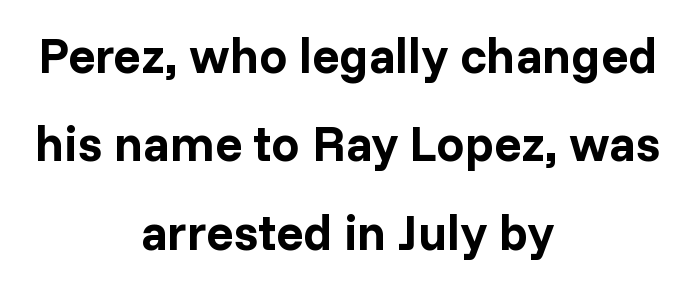
Ascenders rise straight up at ninety degrees. Rule under the text: the space is simply empty. The sample has been set heavy, in full bold. Serifs: no, the terminals of the letterforms are clean.
